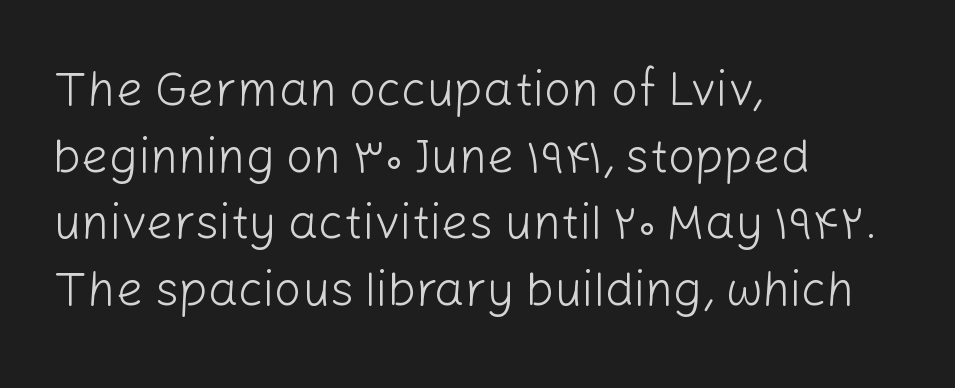
Q: Is the text bold? A: No.
Q: Is the text italic (slanted)? A: No, it is upright.
Q: Is the typeface a serif or a sans-serif typeface? A: Sans-serif.
Q: Is the text underlined? A: No.
Q: How is the paragraph aligned? A: Left-aligned.
Q: Is the spacing between letters normal or unusually wide? A: Normal.
Q: Is the spacing between lines tight, normal or loose? A: Normal.
Q: Width (condensed, normal, or wide)? A: Normal.
Q: Stroke contrast? A: Low.
Q: x-height? A: Medium.
Q: Monospaced? A: No.
